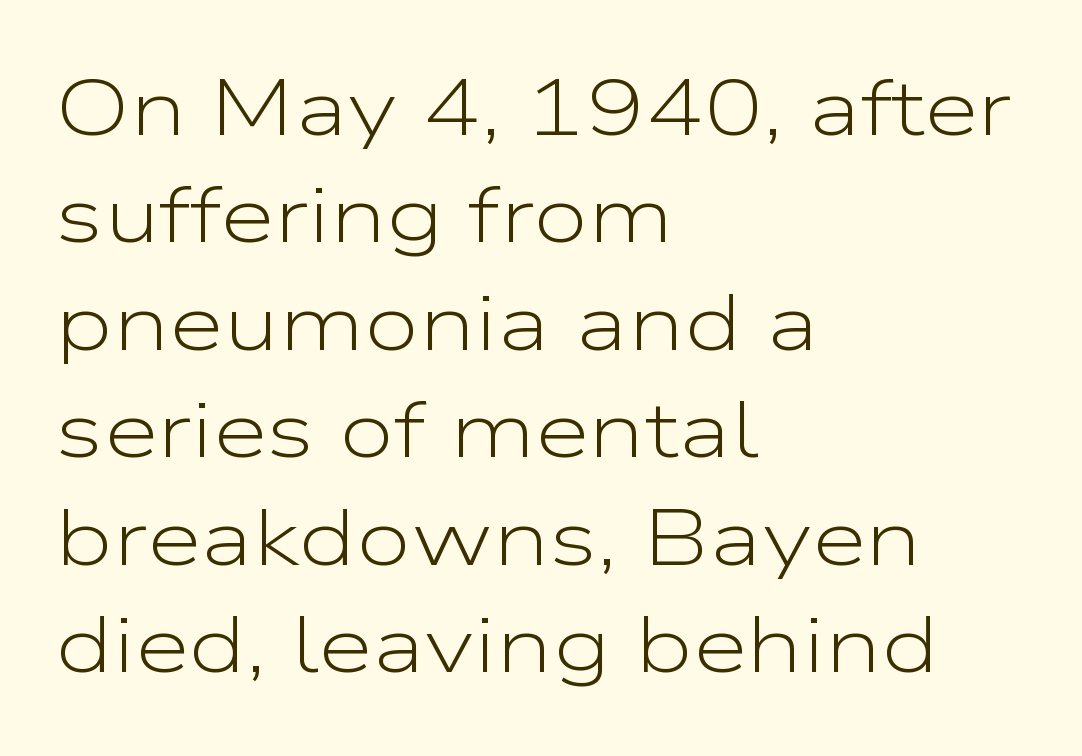
The image shows 79 px light, wide sans-serif type, upright; set left-aligned, normal line spacing (1.36x), normal letter spacing, not underlined; low stroke contrast and a medium x-height.
